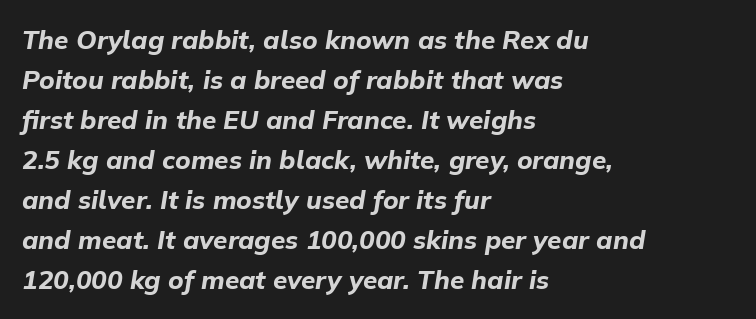
{"italic": "yes", "lean": "right", "slant_degrees": 9, "bold": "yes", "underline": "no", "align": "left", "line_spacing": "normal", "line_spacing_ratio": 1.54, "letter_spacing": "normal", "letter_spacing_em": 0.0, "glyph_px": 26}
